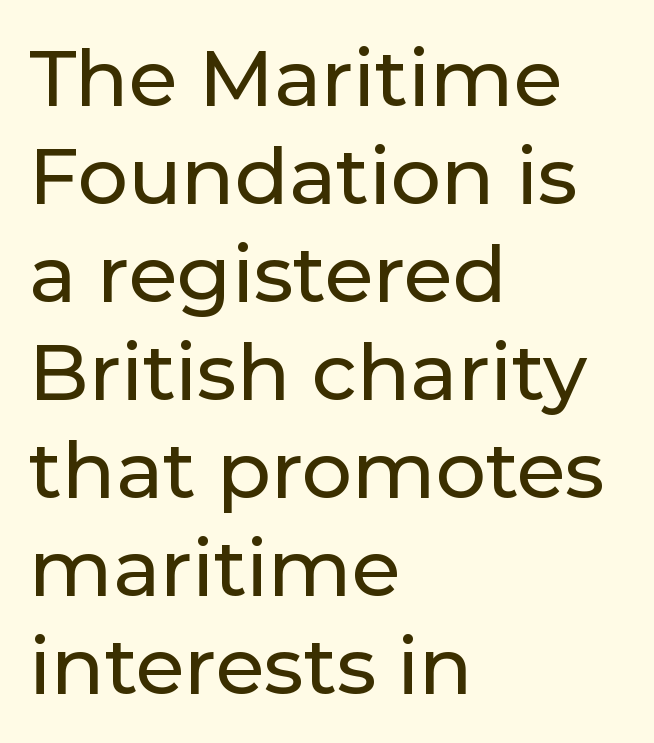
Q: Is the text italic (slanted)? A: No, it is upright.
Q: Is the typeface a serif or a sans-serif typeface? A: Sans-serif.
Q: Is the text underlined? A: No.
Q: How is the paragraph aligned? A: Left-aligned.
Q: Is the spacing between letters normal or unusually wide? A: Normal.
Q: Width (condensed, normal, or wide)? A: Normal.
Q: Stroke contrast? A: Low.
Q: x-height? A: Medium.
Q: Monospaced? A: No.
